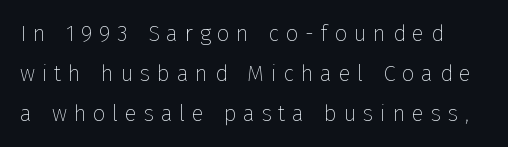
The image shows 22 px text type, upright; set line spacing 1.81x, unusually wide letter spacing (+0.31 em), not underlined.
